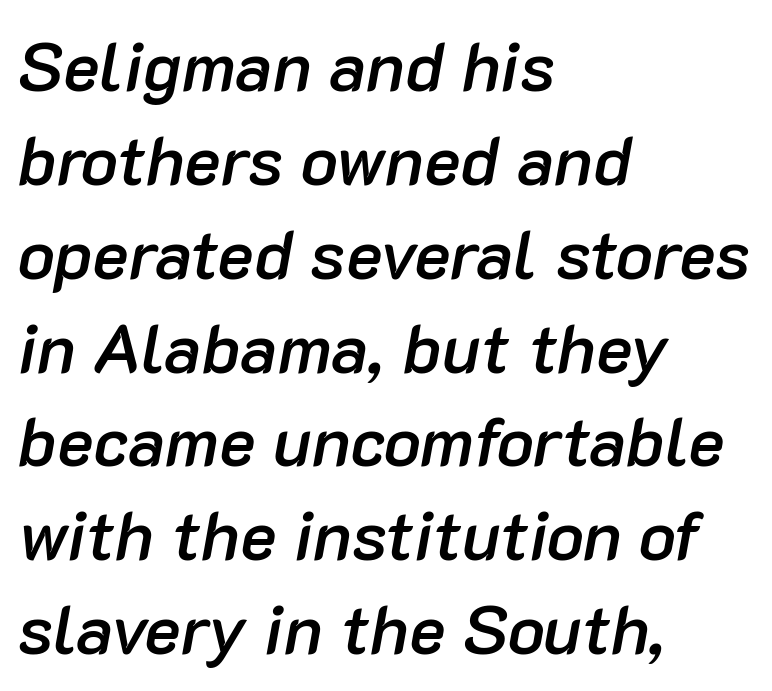
Q: Is the text bold? A: Semi-bold.
Q: Is the text italic (slanted)? A: Yes, it leans right by about 10 degrees.
Q: Is the text underlined? A: No.
Q: How is the paragraph aligned? A: Left-aligned.
Q: Is the spacing between letters normal or unusually wide? A: Normal.
Q: Is the spacing between lines tight, normal or loose? A: Normal.
Q: Width (condensed, normal, or wide)? A: Normal.
Q: Stroke contrast? A: Low.
Q: x-height? A: Medium.
Q: Monospaced? A: No.
